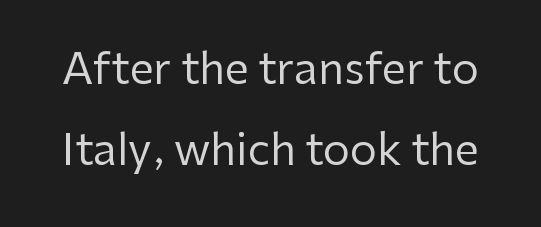
The image shows 43 px regular-weight sans-serif type, upright; set line spacing 1.89x, normal letter spacing, not underlined; low stroke contrast and a medium x-height.
